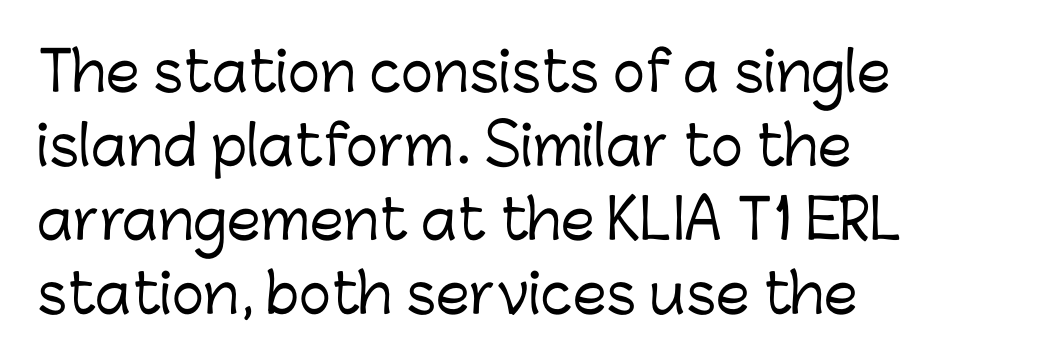
Visually the block forms a straight wall on the left and a jagged coastline on the right. The area under the type is left untouched. Is there much room between lines? A standard amount, neither cramped nor airy. This sample uses a sans-serif face. Tracking value appears to be zero — textbook default spacing. A typesetter would call this proportional, since set widths differ per character.
